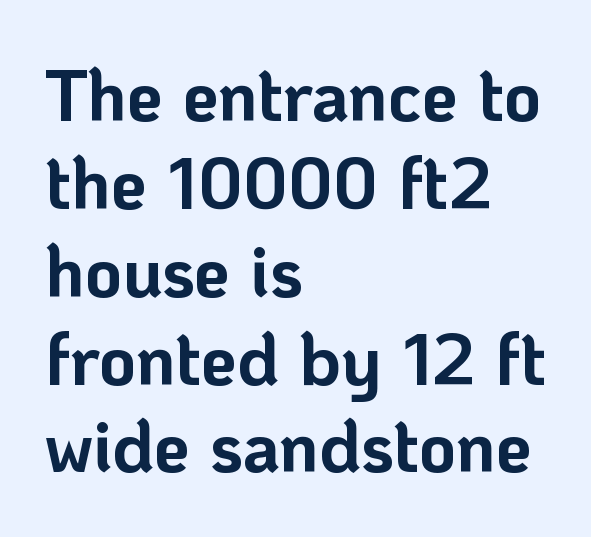
{"serif": "no", "italic": "no", "bold": "yes", "weight": "bold", "width": "normal", "stroke_contrast": "low", "x_height": "medium", "monospaced": "no", "underline": "no", "align": "left", "line_spacing_ratio": 1.22, "letter_spacing": "normal", "letter_spacing_em": 0.0, "glyph_px": 72}
